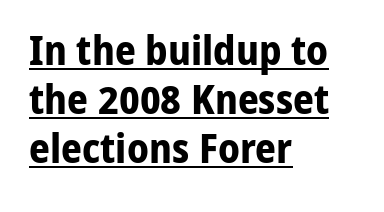
The specimen reads as upright at a glance. Standard letterfit; no display-style spreading of the glyphs. The glyphs in this specimen are sans serif. A continuous stroke trails under the words, as in a hyperlink. Set as a true bold cut, around the 700 mark.
